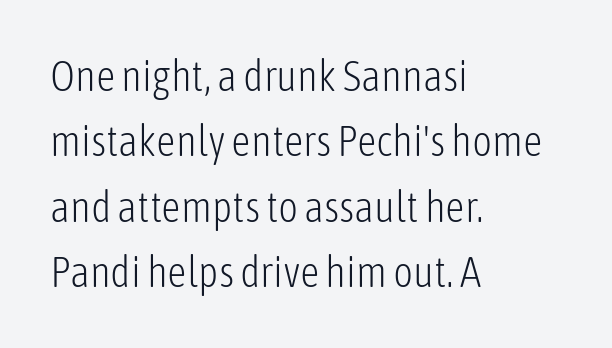
Q: Is the text bold? A: No.
Q: Is the text italic (slanted)? A: No, it is upright.
Q: Is the typeface a serif or a sans-serif typeface? A: Sans-serif.
Q: Is the text underlined? A: No.
Q: How is the paragraph aligned? A: Left-aligned.
Q: Is the spacing between letters normal or unusually wide? A: Normal.
Q: Is the spacing between lines tight, normal or loose? A: Normal.
Q: Width (condensed, normal, or wide)? A: Condensed.
Q: Stroke contrast? A: Low.
Q: x-height? A: Medium.
Q: Monospaced? A: No.
